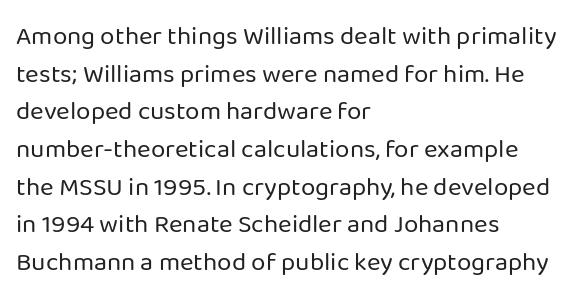
The image shows 26 px text type, upright; set left-aligned, normal line spacing (1.45x), normal letter spacing, not underlined.
